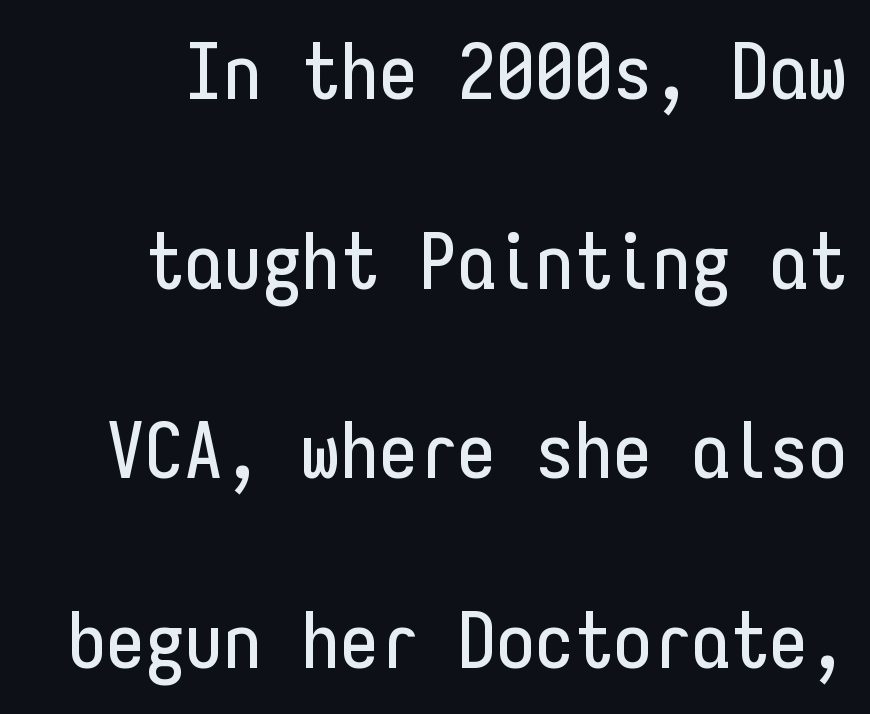
Rule under the text: the space is simply empty. Here the designer chose a console-style face with uniform glyph widths. The glyphs in this specimen are sans serif. Leading is clearly above the norm, producing a sparse column.
